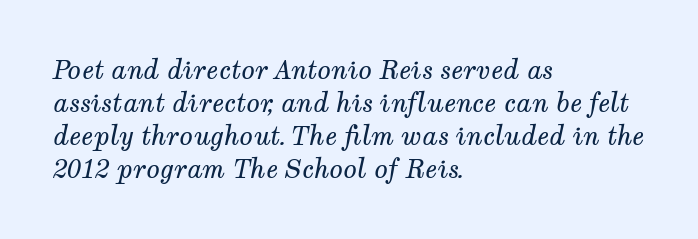
The image shows 25 px text type, italic (leaning right); set left-aligned, normal line spacing (1.32x), normal letter spacing, not underlined.
